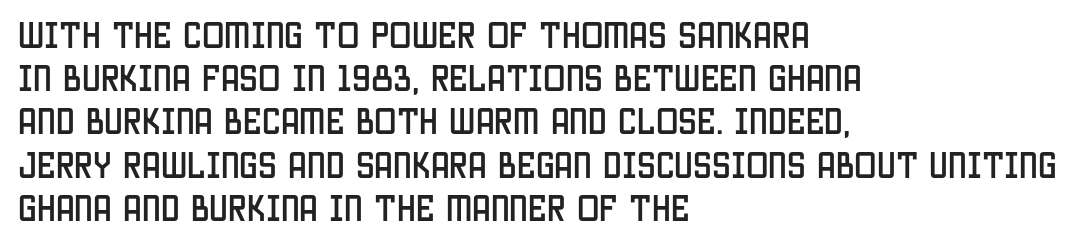
The face used here is a sans, in the tradition of grotesques and geometrics. A typesetter would mark this as roman, not italic. How are the letters spaced? Ordinarily, with no added tracking. Notice how descenders clear the ascenders below comfortably — that's standard leading. The typesetter chose a ragged-right arrangement here. The passage shown is typed in a proportional face where columns would drift.
